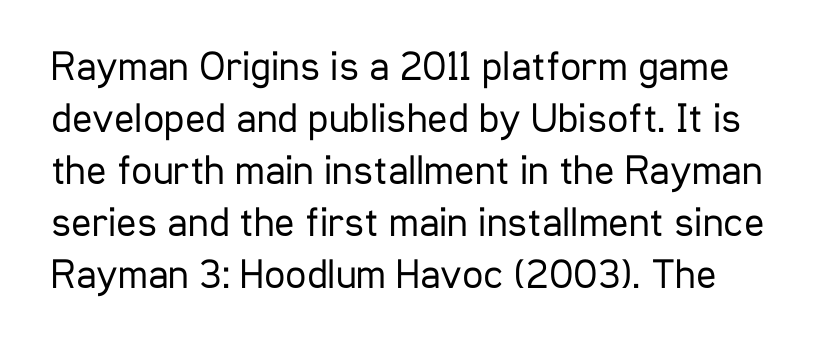
The image shows 42 px regular-weight, condensed sans-serif type, upright; set line spacing 1.24x, normal letter spacing, not underlined; low stroke contrast and a medium x-height.
